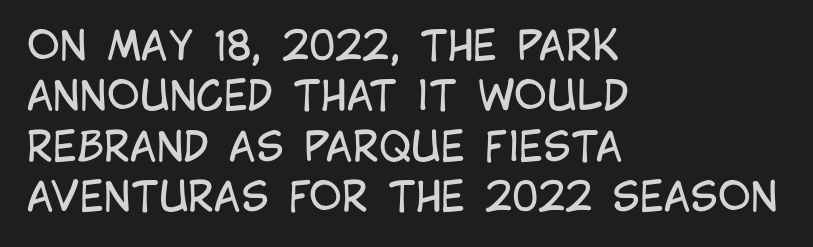
Q: Is the text bold? A: No.
Q: Is the text italic (slanted)? A: No, it is upright.
Q: Is the typeface a serif or a sans-serif typeface? A: Sans-serif.
Q: Is the text underlined? A: No.
Q: How is the paragraph aligned? A: Left-aligned.
Q: Is the spacing between letters normal or unusually wide? A: Normal.
Q: Is the spacing between lines tight, normal or loose? A: Normal.
Q: Width (condensed, normal, or wide)? A: Condensed.
Q: Stroke contrast? A: Low.
Q: x-height? A: Large.
Q: Monospaced? A: No.
